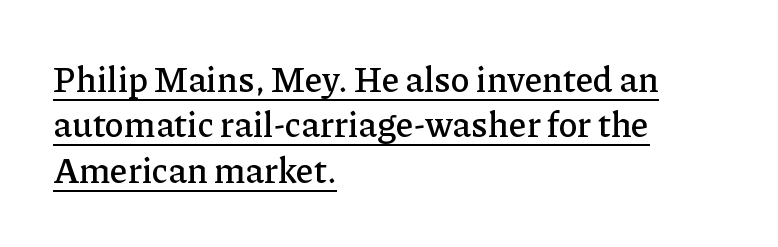
The image shows 35 px serif type, upright; set left-aligned, normal line spacing (1.3x), normal letter spacing, underlined; low stroke contrast and a medium x-height.
